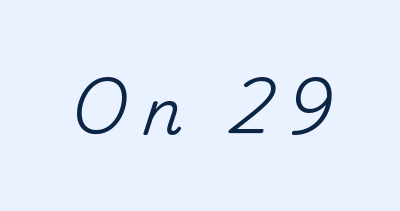
{"serif": "no", "width": "normal", "stroke_contrast": "medium", "x_height": "small", "monospaced": "no", "underline": "no", "letter_spacing": "wide", "letter_spacing_em": 0.23, "glyph_px": 63}
